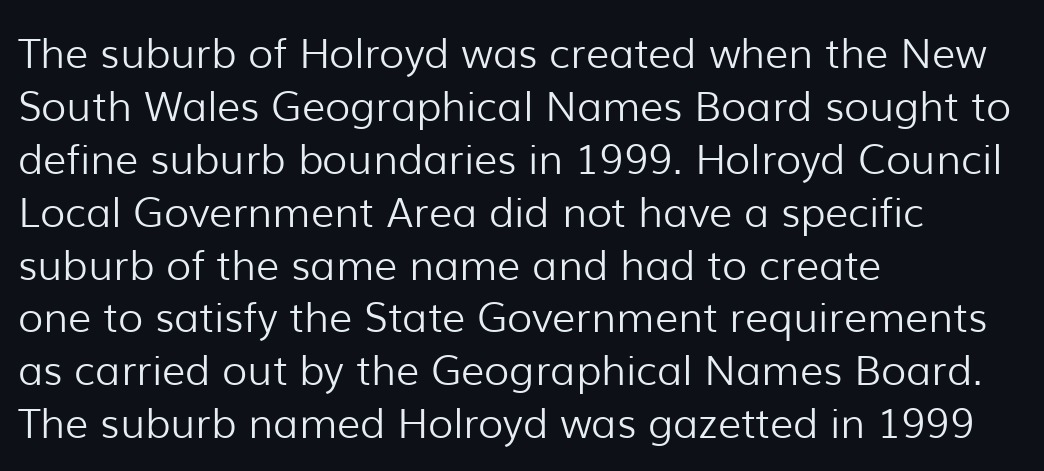
Q: Is the text bold? A: No.
Q: Is the text italic (slanted)? A: No, it is upright.
Q: Is the typeface a serif or a sans-serif typeface? A: Sans-serif.
Q: Is the text underlined? A: No.
Q: How is the paragraph aligned? A: Left-aligned.
Q: Is the spacing between letters normal or unusually wide? A: Normal.
Q: Is the spacing between lines tight, normal or loose? A: Normal.
Q: Width (condensed, normal, or wide)? A: Normal.
Q: Stroke contrast? A: Low.
Q: x-height? A: Medium.
Q: Monospaced? A: No.
